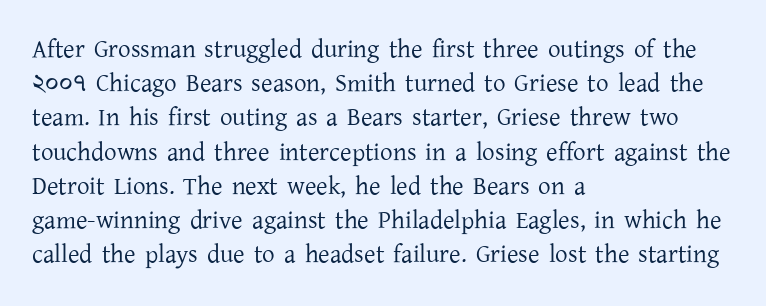
Q: Is the text bold? A: No.
Q: Is the text italic (slanted)? A: No, it is upright.
Q: Is the text underlined? A: No.
Q: How is the paragraph aligned? A: Left-aligned.
Q: Is the spacing between letters normal or unusually wide? A: Normal.
Q: Is the spacing between lines tight, normal or loose? A: Normal.
